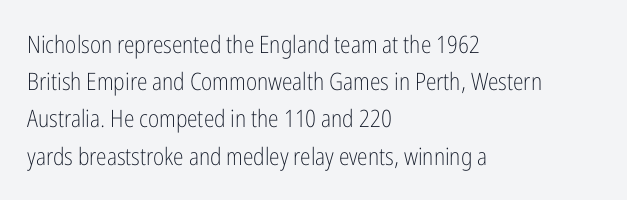
The image shows 24 px text type, upright; set left-aligned, normal line spacing (1.55x), normal letter spacing, not underlined.
